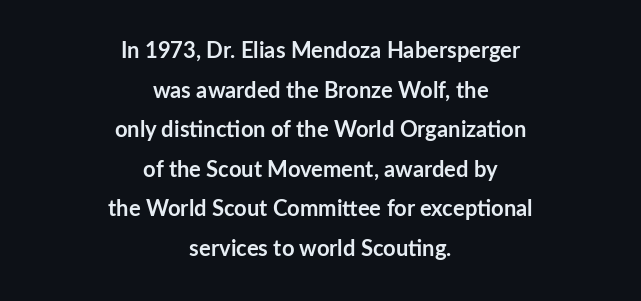
Characters follow at the spacing the type designer built in. Heft: maximum for text — a bold. Which margin do the lines hug? Neither — every line sits in the middle. Glance below the letters and you will spot only blank space. This is roman type, the default non-slanted kind.
